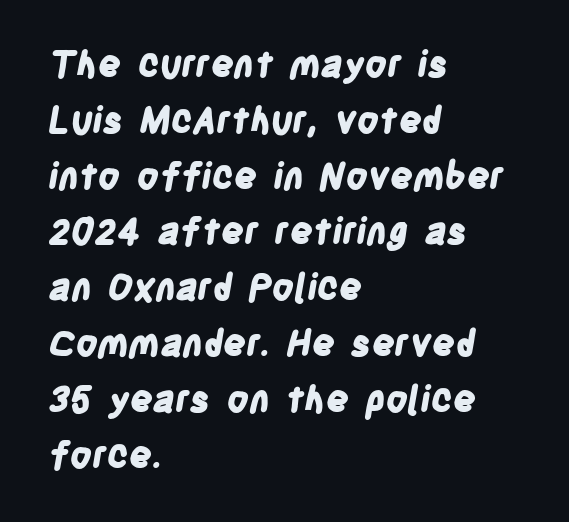
Q: Is the text bold? A: Yes.
Q: Is the typeface a serif or a sans-serif typeface? A: Sans-serif.
Q: Is the text underlined? A: No.
Q: How is the paragraph aligned? A: Left-aligned.
Q: Is the spacing between letters normal or unusually wide? A: Normal.
Q: Is the spacing between lines tight, normal or loose? A: Normal.
Q: Width (condensed, normal, or wide)? A: Condensed.
Q: Stroke contrast? A: Low.
Q: x-height? A: Large.
Q: Monospaced? A: No.
